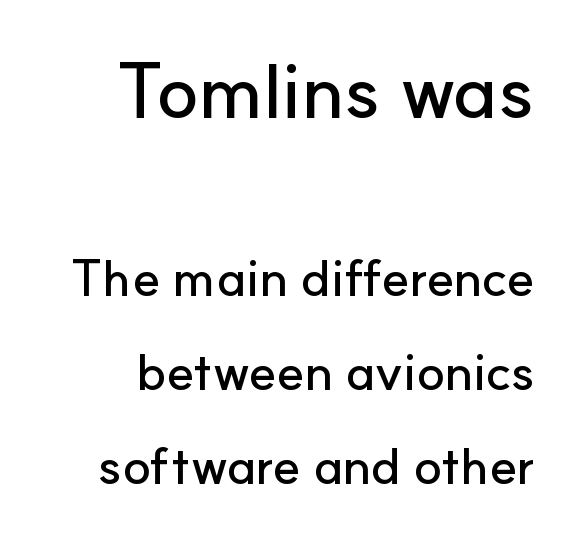
The image shows 78 px sans-serif type, upright; set right-aligned, line spacing 1.81x, normal letter spacing, not underlined; the first (top) block is 1.5x larger; low stroke contrast and a small x-height.
